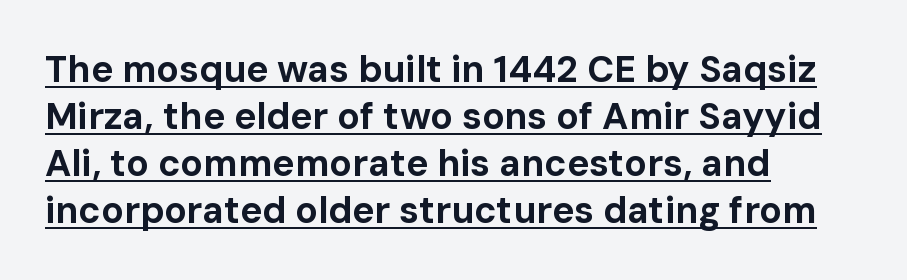
{"serif": "no", "italic": "no", "bold": "yes", "weight": "bold", "width": "normal", "stroke_contrast": "low", "x_height": "medium", "monospaced": "no", "underline": "yes", "align": "left", "line_spacing": "normal", "line_spacing_ratio": 1.27, "letter_spacing": "normal", "letter_spacing_em": 0.0, "glyph_px": 37}
